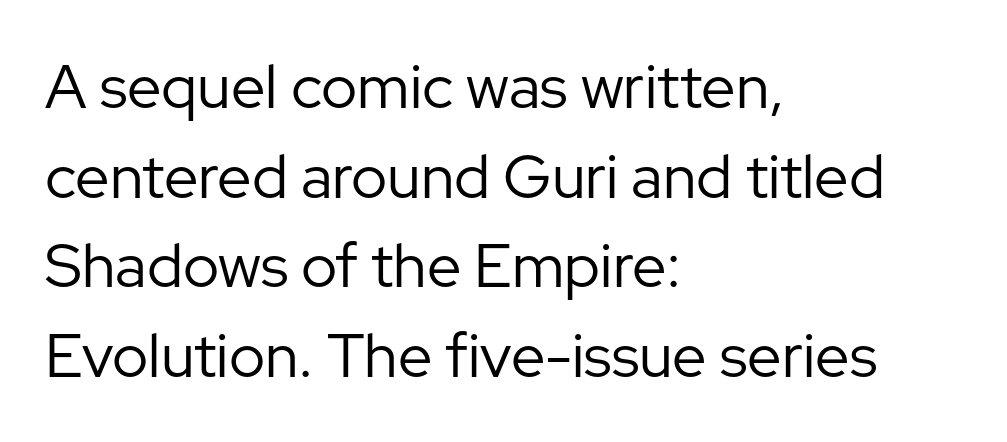
The image shows 61 px regular-weight sans-serif type, upright; set left-aligned, normal line spacing (1.47x), normal letter spacing, not underlined; low stroke contrast and a medium x-height.
